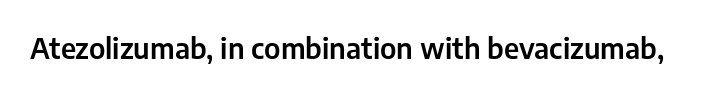
The image shows 28 px sans-serif type, upright; set normal letter spacing, not underlined; low stroke contrast and a medium x-height.
